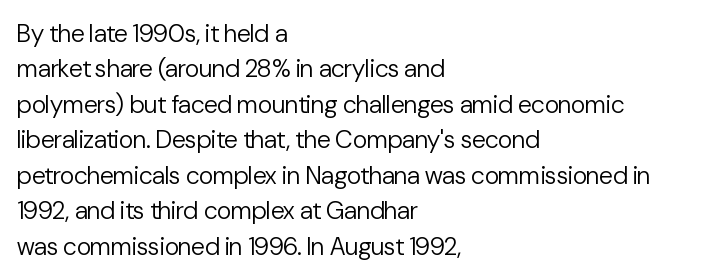
Plain, unruled lines of type. Is the type heavy? It reads as light-to-regular instead. Interline gaps are of average width in this sample. In terms of posture, this sample is upright. These lines are set flush left with a ragged right edge. Nothing unusual about the tracking: characters are spaced as the font intends.
